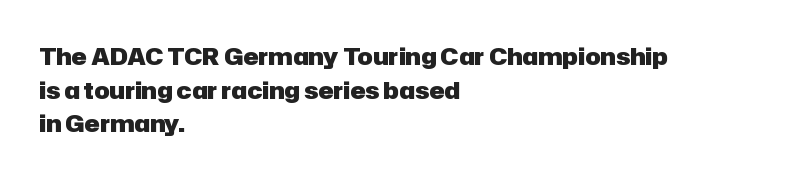
The image shows 23 px bold type, upright; set left-aligned, normal line spacing (1.46x), normal letter spacing, not underlined.
